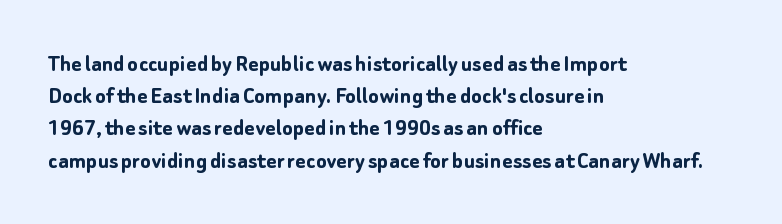
The image shows 25 px bold type, upright; set left-aligned, normal line spacing (1.29x), normal letter spacing, not underlined.
